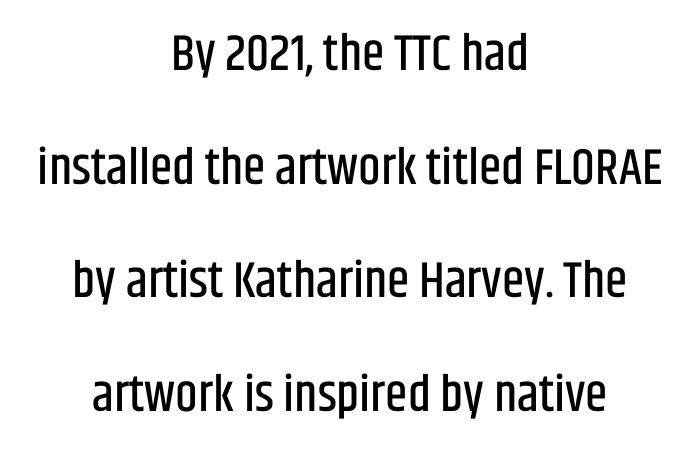
These lines stack symmetrically, like a column narrowing and widening about its center. A clean baseline with only descenders dipping below it. Is the letter spacing exaggerated? No — it looks like the ordinary default. Notice how the stems are strictly vertical — no italics here.
